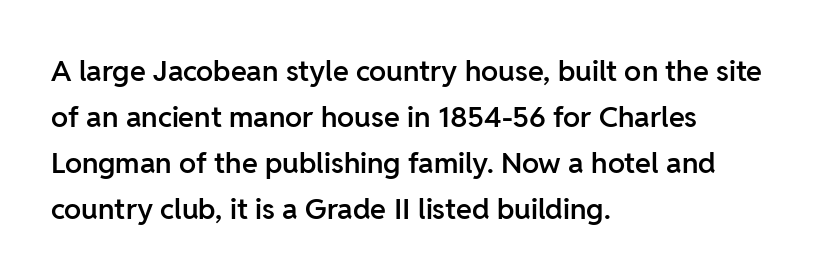
Each word holds together tightly as a unit, with standard inter-letter gaps. The typesetter chose a ragged-right arrangement here. The space between consecutive lines is moderate. The foot of each line stays bare and open.
